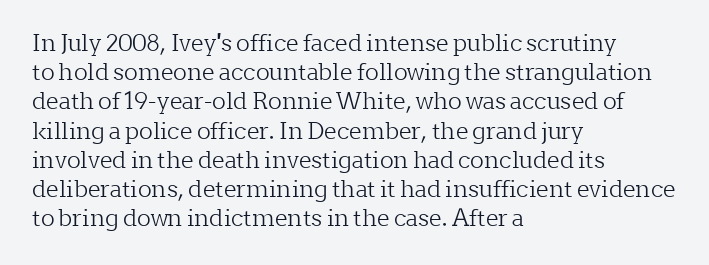
{"italic": "no", "bold": "no", "underline": "no", "align": "left", "line_spacing": "normal", "line_spacing_ratio": 1.27, "letter_spacing": "normal", "letter_spacing_em": 0.0, "glyph_px": 23}
